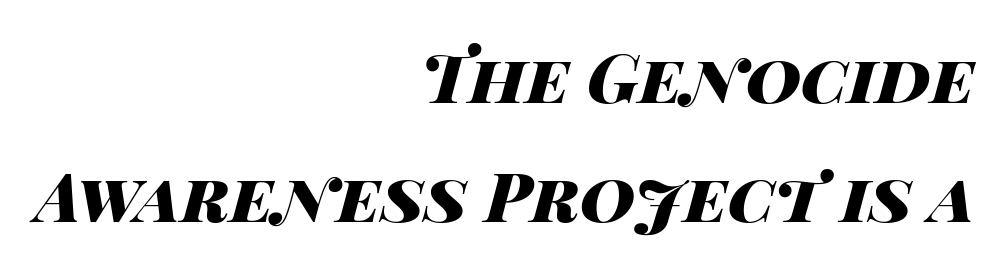
The image shows 68 px heavy, wide type, italic (leaning right); set right-aligned, line spacing 1.75x, normal letter spacing, not underlined; high stroke contrast and a large x-height.
